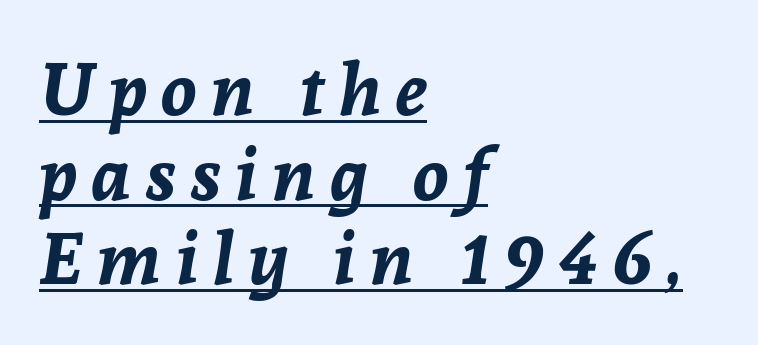
The sample has been set heavy, in full bold. Proportional: the letters do not fall into vertical columns. Quick note: underline on. The rendering inserts visible extra space after every character. The lines in this sample share a left origin and differ only in where they stop.
